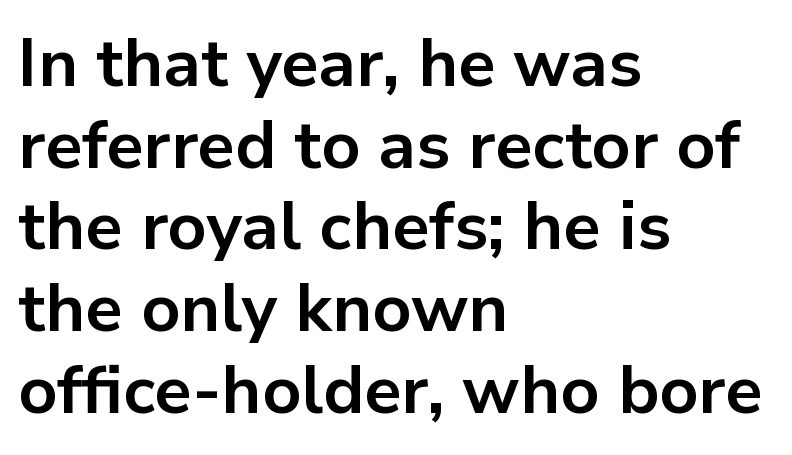
The image shows 67 px bold sans-serif type, upright; set left-aligned, line spacing 1.22x, normal letter spacing, not underlined; low stroke contrast and a medium x-height.
